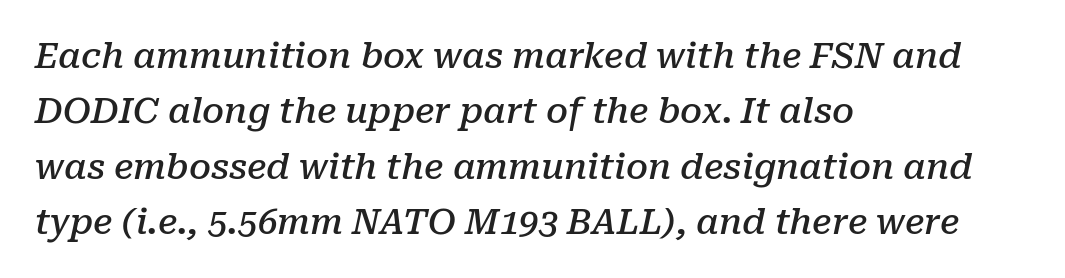
Q: Is the text bold? A: Semi-bold.
Q: Is the text italic (slanted)? A: Yes, it leans right by about 10 degrees.
Q: Is the typeface a serif or a sans-serif typeface? A: Serif.
Q: Is the text underlined? A: No.
Q: How is the paragraph aligned? A: Left-aligned.
Q: Is the spacing between letters normal or unusually wide? A: Normal.
Q: Is the spacing between lines tight, normal or loose? A: Normal.
Q: Width (condensed, normal, or wide)? A: Normal.
Q: Stroke contrast? A: Low.
Q: x-height? A: Medium.
Q: Monospaced? A: No.
